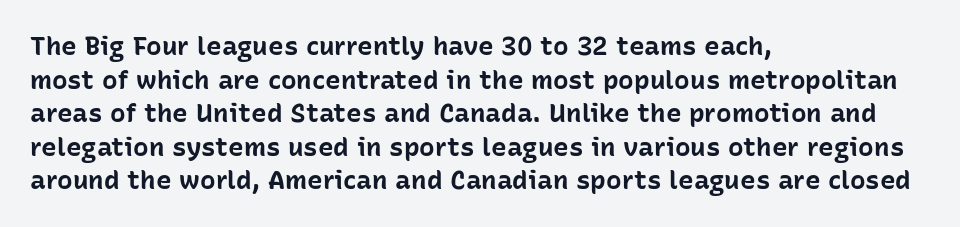
Q: Is the text bold? A: Yes.
Q: Is the text italic (slanted)? A: No, it is upright.
Q: Is the text underlined? A: No.
Q: How is the paragraph aligned? A: Left-aligned.
Q: Is the spacing between letters normal or unusually wide? A: Normal.
Q: Is the spacing between lines tight, normal or loose? A: Normal.
